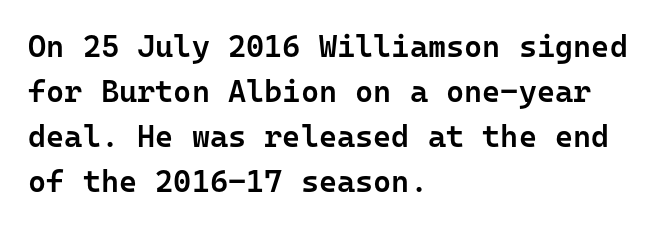
The lettering holds an erect, upright posture throughout. Students, observe: this is what conventionally led text looks like. Layout note: lines flush left. Here the designer chose a console-style face with uniform glyph widths. The letters sit at their default tracking, neither squeezed nor spread.
